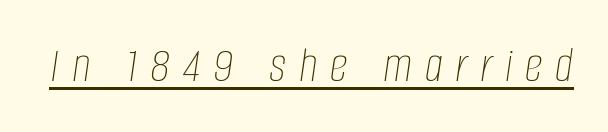
The image shows 51 px thin, condensed type, italic (leaning right); set unusually wide letter spacing (+0.25 em), underlined; low stroke contrast and a large x-height.
